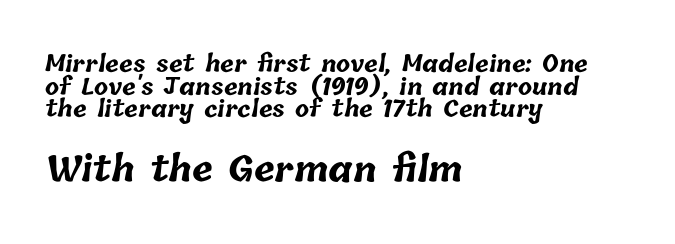
You get the small type first, then a jump to larger type. Notice how descenders almost collide with the ascenders below — that's tight leading. The characters look thick and weighty, a clear bold. The paragraph has a hard left edge and a soft right edge. Here the designer chose a conventional face with non-uniform glyph widths.
